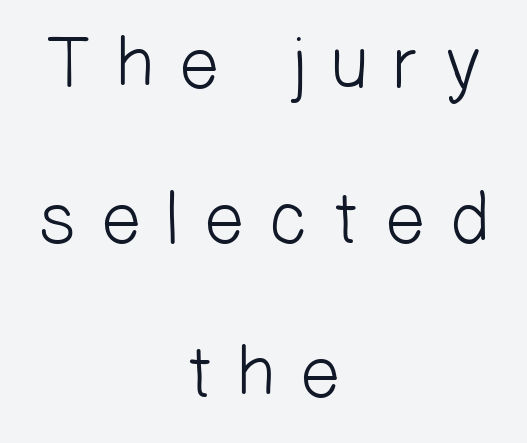
{"serif": "no", "bold": "no", "weight": "light", "width": "normal", "stroke_contrast": "low", "x_height": "medium", "monospaced": "no", "underline": "no", "align": "center", "line_spacing": "loose", "line_spacing_ratio": 2.09, "letter_spacing": "wide", "letter_spacing_em": 0.28, "glyph_px": 74}
